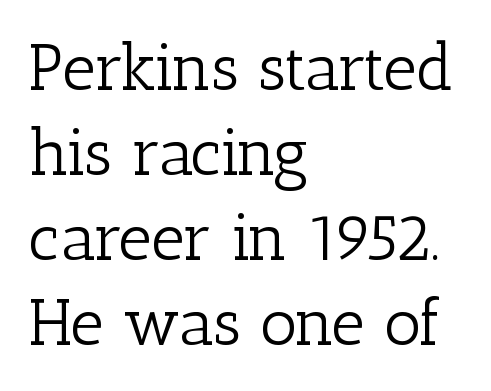
How would I describe the line gaps? Plain and ordinary. Note the varied advance widths — an 'i' is clearly narrower than an 'm'. The specimen omits any rule beneath the text block's lines. The weight tops out at a normal text grade.
